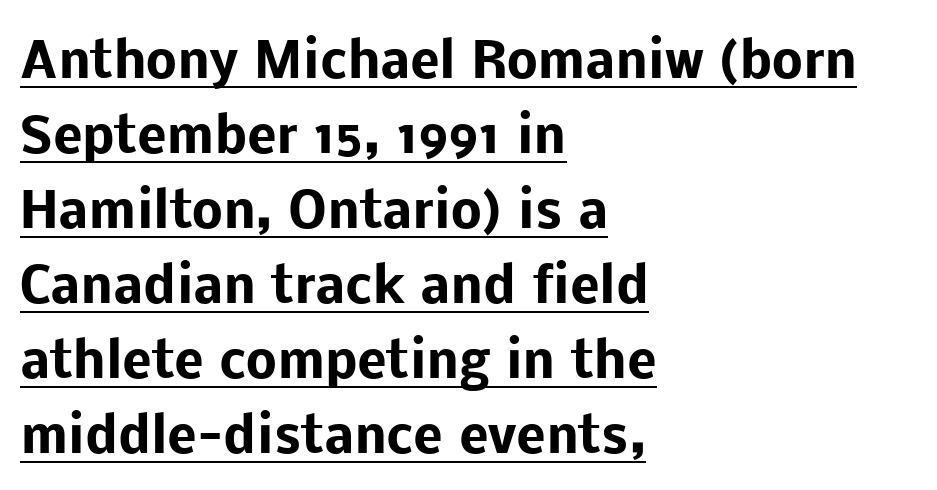
{"serif": "no", "italic": "no", "bold": "yes", "weight": "heavy", "width": "normal", "stroke_contrast": "low", "x_height": "medium", "monospaced": "no", "underline": "yes", "align": "left", "line_spacing": "normal", "line_spacing_ratio": 1.53, "letter_spacing": "normal", "letter_spacing_em": 0.0, "glyph_px": 49}
